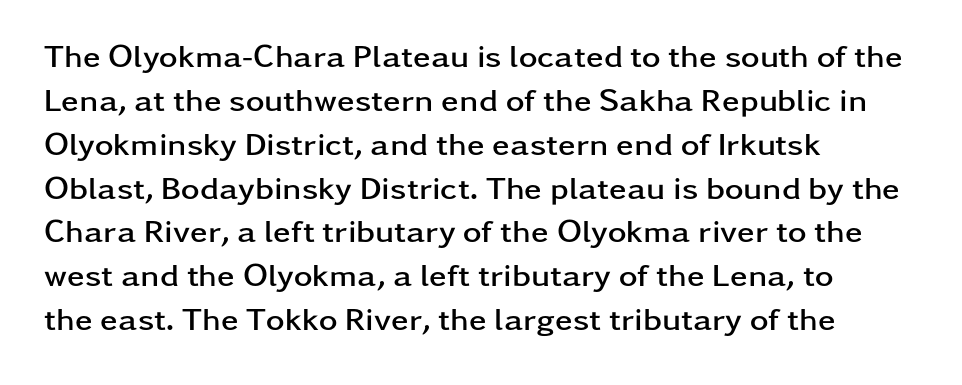
Q: Is the text bold? A: Yes.
Q: Is the text italic (slanted)? A: No, it is upright.
Q: Is the typeface a serif or a sans-serif typeface? A: Sans-serif.
Q: Is the text underlined? A: No.
Q: How is the paragraph aligned? A: Left-aligned.
Q: Is the spacing between letters normal or unusually wide? A: Normal.
Q: Is the spacing between lines tight, normal or loose? A: Normal.
Q: Width (condensed, normal, or wide)? A: Wide.
Q: Stroke contrast? A: Low.
Q: x-height? A: Medium.
Q: Monospaced? A: No.
